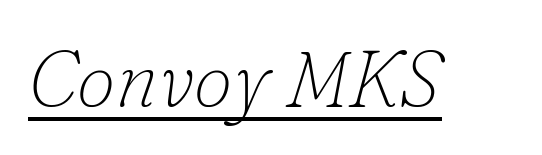
{"serif": "yes", "italic": "yes", "lean": "right", "slant_degrees": 16, "bold": "no", "weight": "thin", "width": "normal", "stroke_contrast": "low", "x_height": "small", "monospaced": "no", "underline": "yes", "letter_spacing": "normal", "letter_spacing_em": 0.0, "glyph_px": 79}
